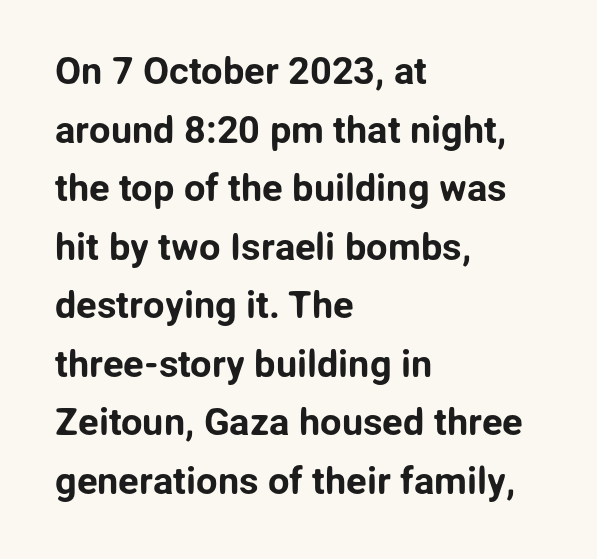
{"serif": "no", "italic": "no", "width": "normal", "stroke_contrast": "low", "x_height": "medium", "monospaced": "no", "underline": "no", "align": "left", "line_spacing": "normal", "line_spacing_ratio": 1.54, "letter_spacing": "normal", "letter_spacing_em": 0.0, "glyph_px": 38}
